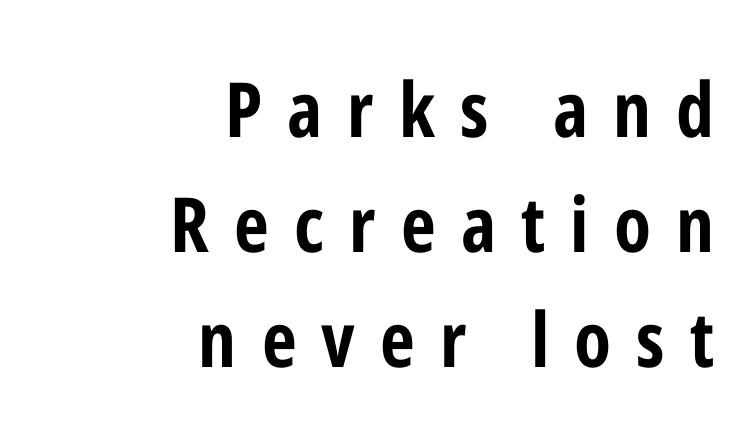
The image shows 76 px bold, condensed sans-serif type, upright; set right-aligned, normal line spacing (1.51x), unusually wide letter spacing (+0.33 em), not underlined; low stroke contrast and a medium x-height.
